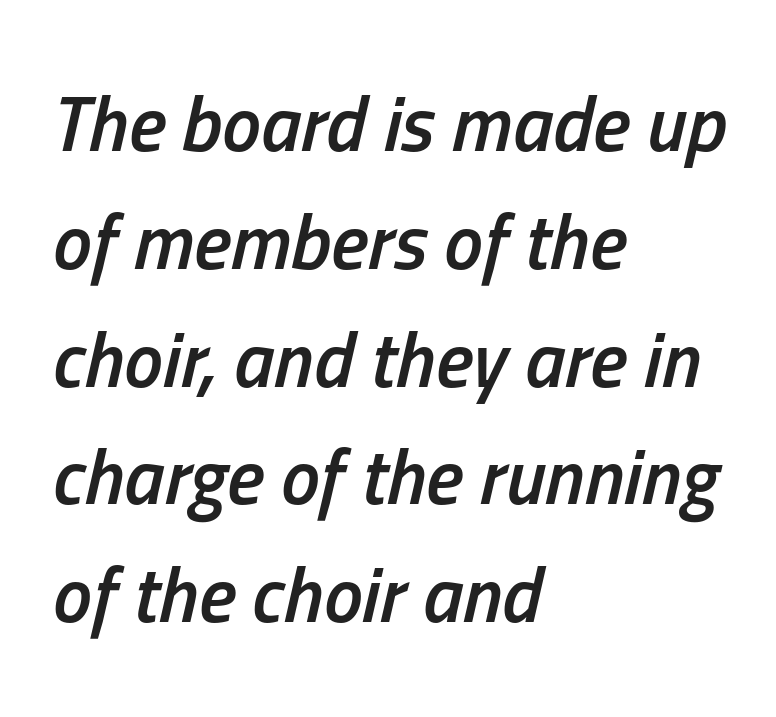
Q: Is the text bold? A: Semi-bold.
Q: Is the text italic (slanted)? A: Yes, it leans right by about 13 degrees.
Q: Is the text underlined? A: No.
Q: How is the paragraph aligned? A: Left-aligned.
Q: Is the spacing between letters normal or unusually wide? A: Normal.
Q: Is the spacing between lines tight, normal or loose? A: Normal.
Q: Width (condensed, normal, or wide)? A: Condensed.
Q: Stroke contrast? A: Low.
Q: x-height? A: Medium.
Q: Monospaced? A: No.
